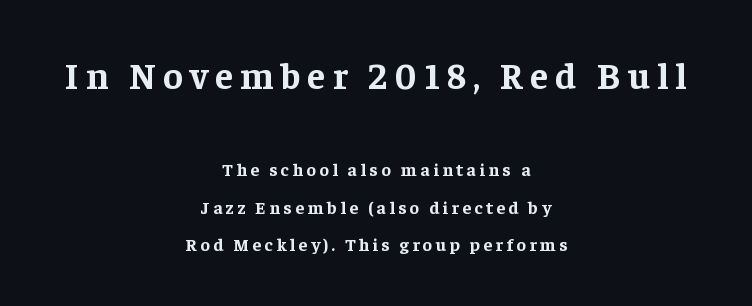
{"serif": "yes", "italic": "no", "bold": "yes", "weight": "bold", "width": "normal", "stroke_contrast": "low", "x_height": "medium", "monospaced": "no", "underline": "no", "align": "center", "line_spacing": "loose", "line_spacing_ratio": 2.09, "larger_block": "first", "size_ratio": 2.06, "glyph_px": 37}
